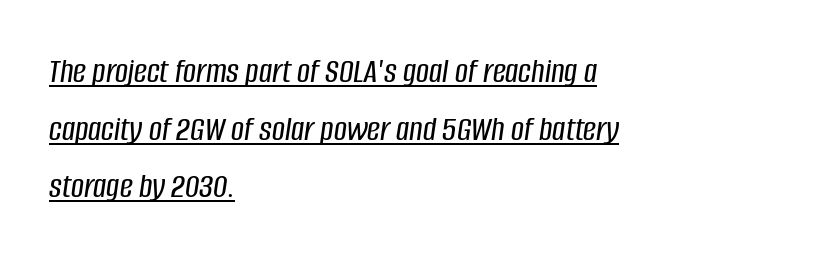
Q: Is the text italic (slanted)? A: Yes, it leans right by about 8 degrees.
Q: Is the text underlined? A: Yes.
Q: How is the paragraph aligned? A: Left-aligned.
Q: Is the spacing between letters normal or unusually wide? A: Normal.
Q: Is the spacing between lines tight, normal or loose? A: Normal.
Q: Width (condensed, normal, or wide)? A: Condensed.
Q: Stroke contrast? A: Low.
Q: x-height? A: Large.
Q: Monospaced? A: No.
